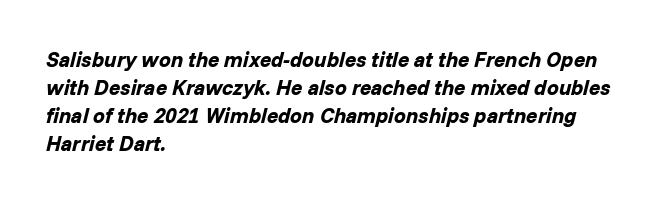
{"italic": "yes", "lean": "right", "slant_degrees": 14, "bold": "yes", "underline": "no", "align": "left", "line_spacing": "normal", "line_spacing_ratio": 1.34, "letter_spacing": "normal", "letter_spacing_em": 0.0, "glyph_px": 21}
